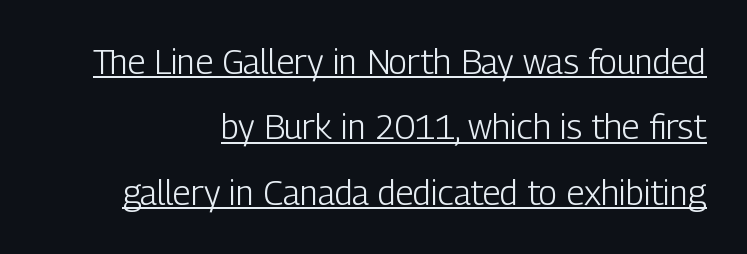
Varying glyph widths throughout — classic text-font behaviour. The rendered words wear a rule along their underside. Posture: straight, roman, zero tilt. The strokes carry an ordinary text weight at most. Inter-character spacing is left at the font's built-in metrics. Line endings align vertically; line beginnings do not.
